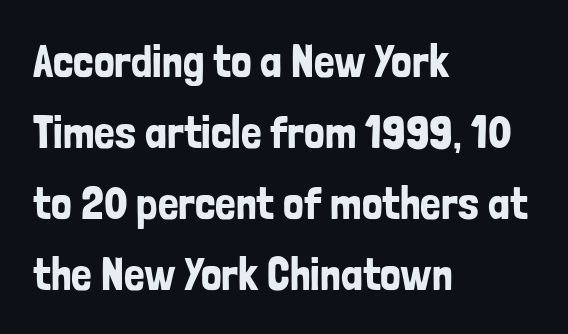
{"serif": "no", "italic": "no", "width": "condensed", "stroke_contrast": "low", "x_height": "medium", "monospaced": "no", "underline": "no", "align": "left", "line_spacing": "normal", "line_spacing_ratio": 1.54, "letter_spacing": "normal", "letter_spacing_em": 0.0, "glyph_px": 46}
